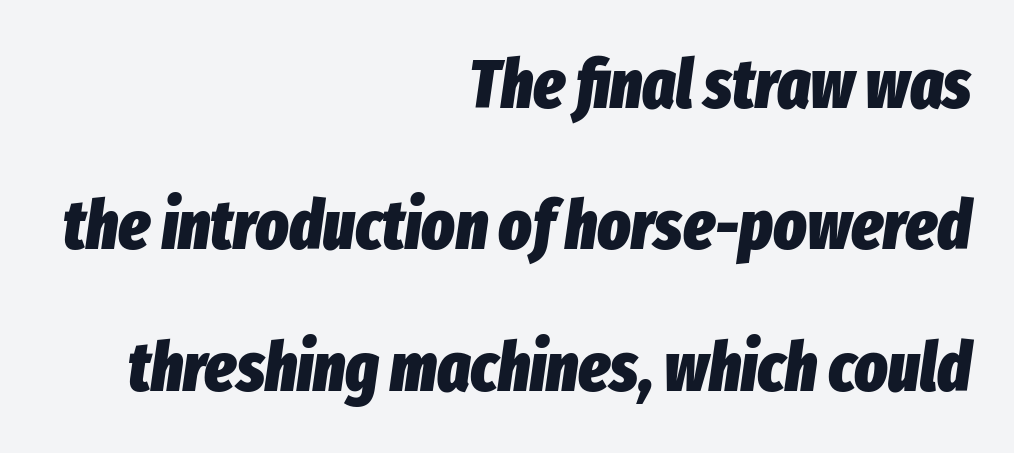
The image shows 69 px heavy, condensed type, italic (leaning right); set right-aligned, loose line spacing (2.05x), normal letter spacing, not underlined; low stroke contrast and a medium x-height.
